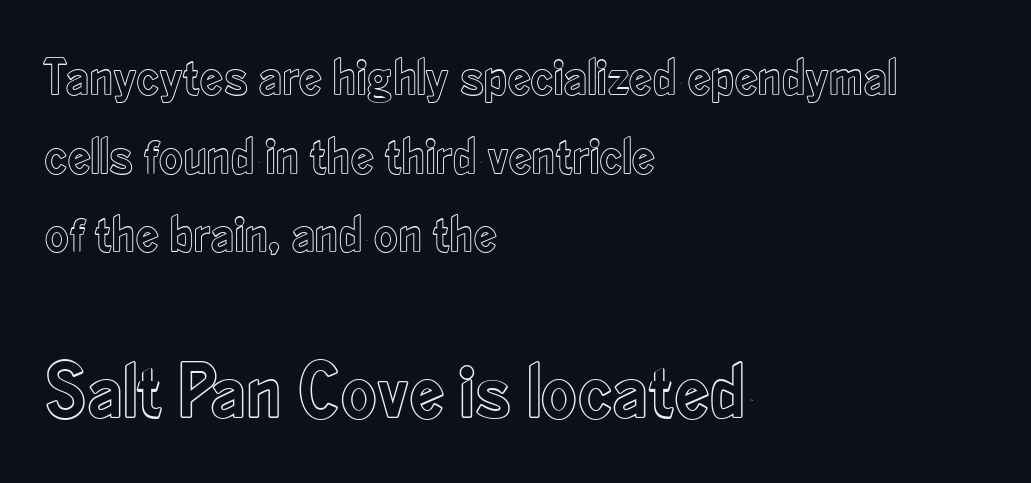
Underline: absent. Posture: straight, roman, zero tilt. Does the leading feel generous? No, just average. The setting favours the left margin, as ordinary paragraphs usually do.
